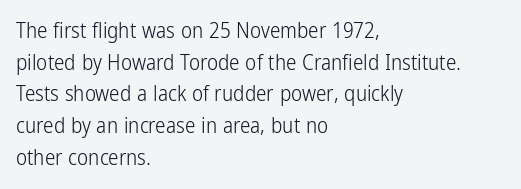
{"italic": "no", "bold": "no", "underline": "no", "align": "left", "line_spacing": "normal", "line_spacing_ratio": 1.51, "letter_spacing": "normal", "letter_spacing_em": 0.0, "glyph_px": 21}
